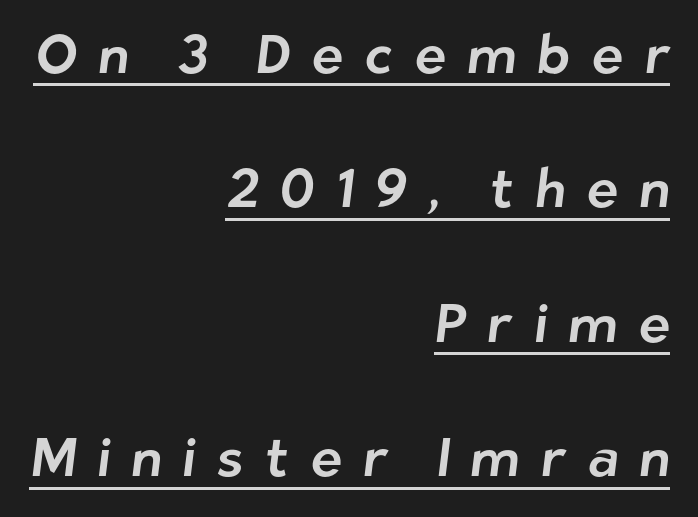
Q: Is the typeface a serif or a sans-serif typeface? A: Sans-serif.
Q: Is the text underlined? A: Yes.
Q: How is the paragraph aligned? A: Right-aligned.
Q: Is the spacing between letters normal or unusually wide? A: Unusually wide.
Q: Is the spacing between lines tight, normal or loose? A: Loose.
Q: Width (condensed, normal, or wide)? A: Normal.
Q: Stroke contrast? A: Low.
Q: x-height? A: Medium.
Q: Monospaced? A: No.
